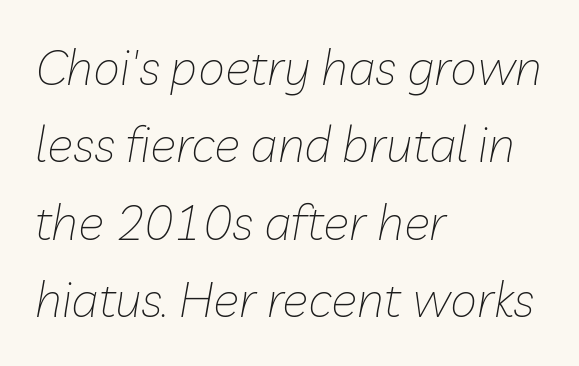
The strip under each line holds only bare page. Characters are canted at an angle relative to the baseline's perpendicular. Looks like regular typesetting: each glyph gets only the width it needs. Observe the ordinary spacing: letters are neighbours, not strangers. Visually the block forms a straight wall on the left and a jagged coastline on the right. This reads as an unemphasized weight, regular at the heaviest.
